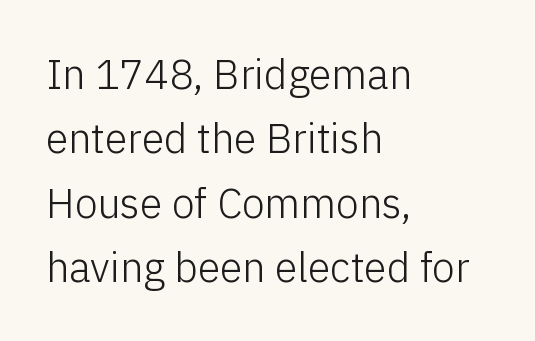
The image shows 41 px light sans-serif type, upright; set left-aligned, normal line spacing (1.57x), normal letter spacing, not underlined; low stroke contrast and a medium x-height.
